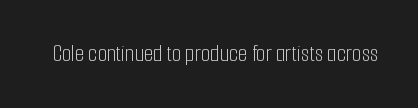
The image shows 24 px text type, upright; set normal letter spacing, not underlined.
